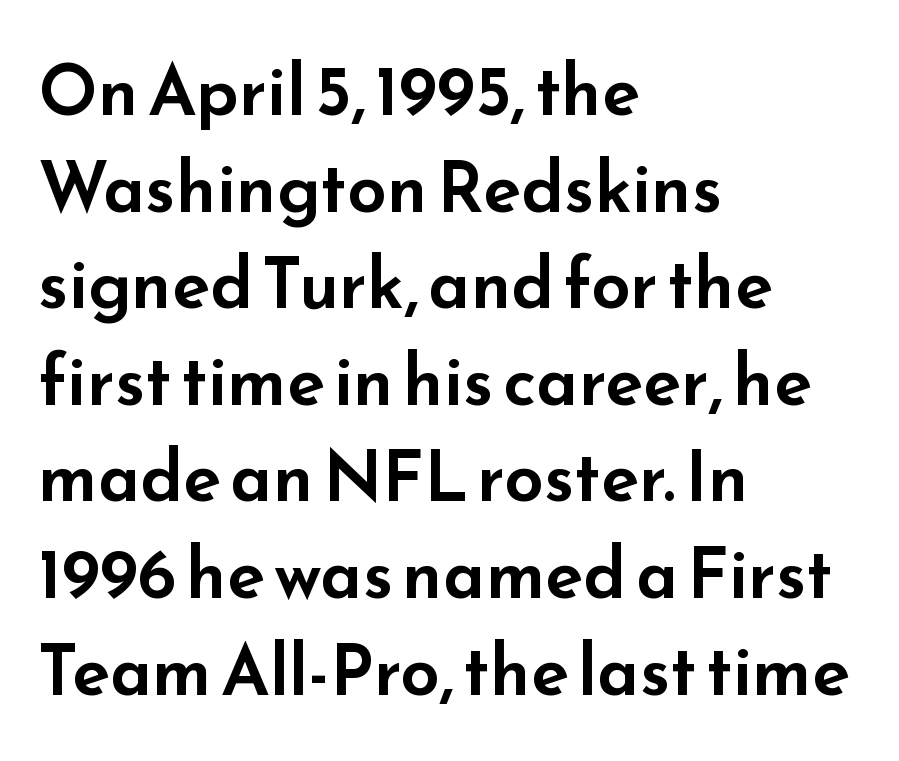
{"serif": "no", "italic": "no", "width": "wide", "stroke_contrast": "low", "x_height": "small", "monospaced": "no", "underline": "no", "align": "left", "line_spacing": "normal", "line_spacing_ratio": 1.38, "letter_spacing": "normal", "letter_spacing_em": 0.0, "glyph_px": 70}
